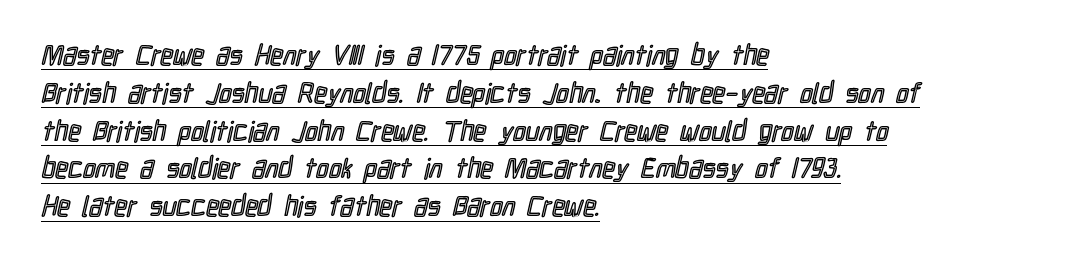
The image shows 28 px condensed type; set left-aligned, normal line spacing (1.35x), normal letter spacing, underlined; a medium x-height.
